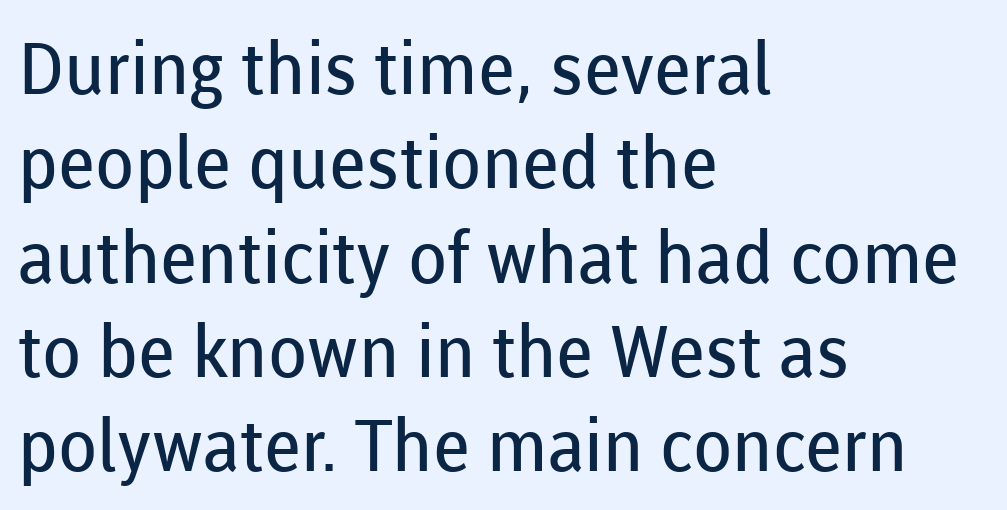
{"serif": "no", "italic": "no", "bold": "no", "weight": "regular", "width": "normal", "stroke_contrast": "low", "x_height": "medium", "monospaced": "no", "underline": "no", "align": "left", "line_spacing": "normal", "line_spacing_ratio": 1.31, "letter_spacing": "normal", "letter_spacing_em": 0.0, "glyph_px": 72}
